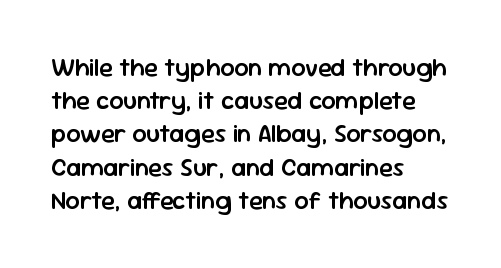
Q: Is the text bold? A: Semi-bold.
Q: Is the text italic (slanted)? A: No, it is upright.
Q: Is the text underlined? A: No.
Q: How is the paragraph aligned? A: Left-aligned.
Q: Is the spacing between letters normal or unusually wide? A: Normal.
Q: Is the spacing between lines tight, normal or loose? A: Normal.
